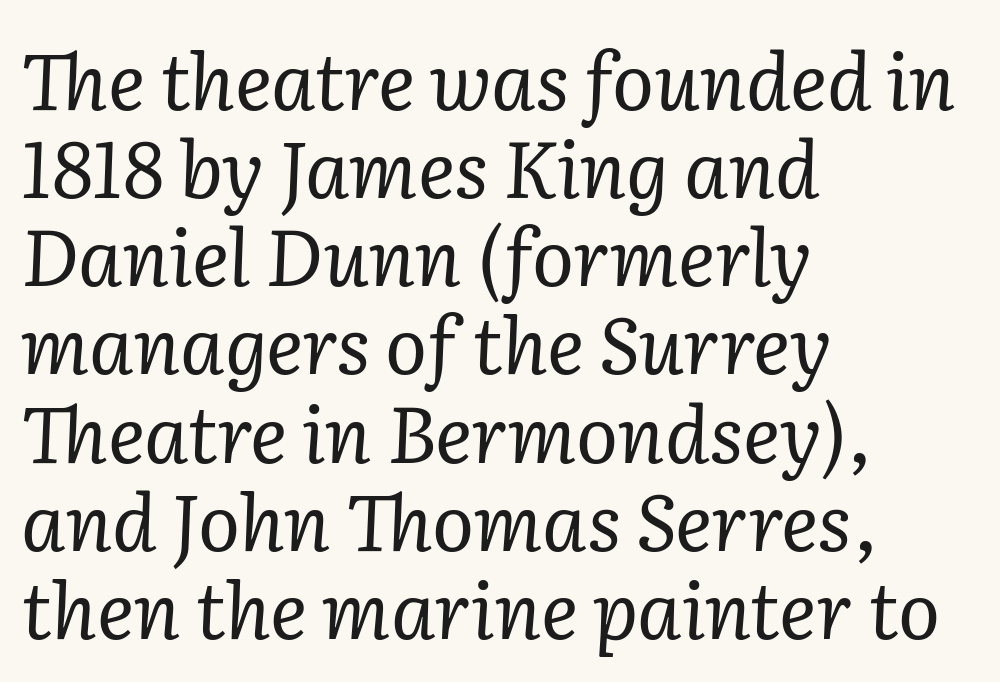
The image shows 78 px regular-weight serif type, italic (leaning right); set left-aligned, tight line spacing (1.13x), normal letter spacing, not underlined; low stroke contrast and a medium x-height.
